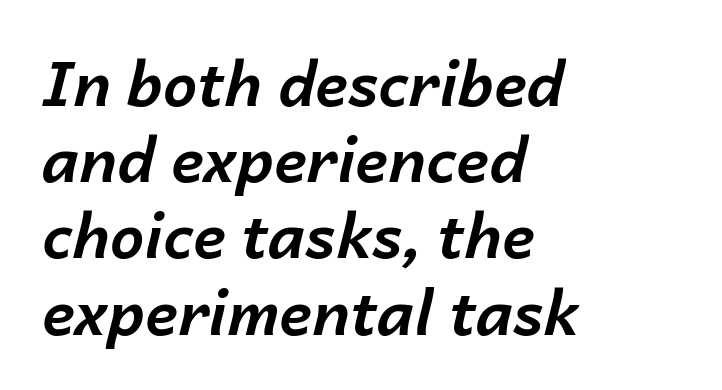
{"italic": "yes", "lean": "right", "slant_degrees": 14, "bold": "yes", "weight": "bold", "width": "normal", "stroke_contrast": "low", "x_height": "medium", "monospaced": "no", "underline": "no", "align": "left", "line_spacing": "normal", "line_spacing_ratio": 1.25, "letter_spacing": "normal", "letter_spacing_em": 0.0, "glyph_px": 61}
